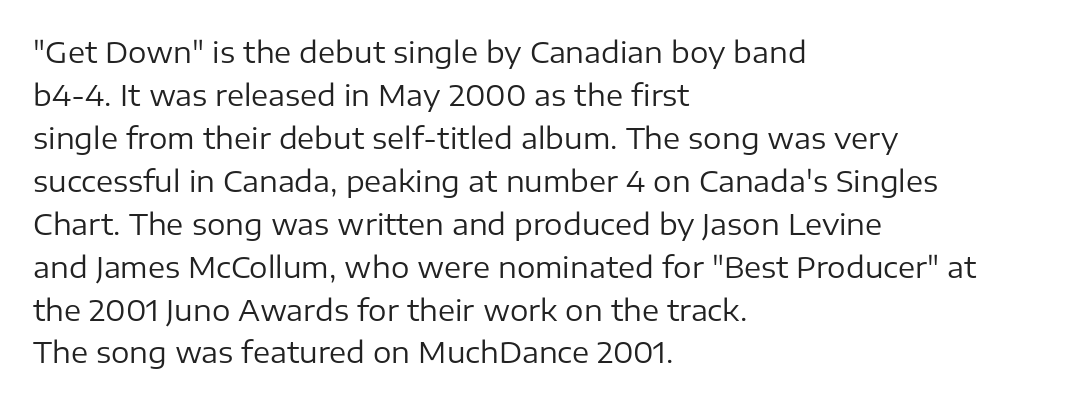
The lines are quadded left. Spacing verdict: proportional, widths tailored to each character. Rows of type keep a routine distance in the vertical direction. Font category for this specimen: sans-serif. The axis of the letterforms is exactly vertical.
